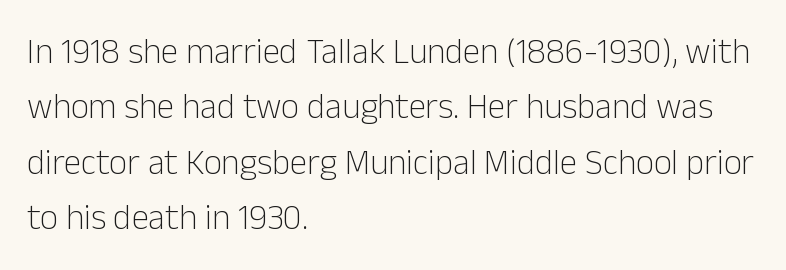
The image shows 35 px light sans-serif type, upright; set left-aligned, normal line spacing (1.58x), normal letter spacing, not underlined; low stroke contrast and a medium x-height.
